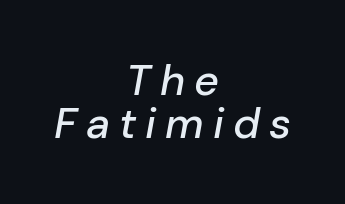
{"italic": "yes", "lean": "right", "slant_degrees": 10, "width": "normal", "stroke_contrast": "low", "x_height": "medium", "monospaced": "no", "underline": "no", "align": "center", "line_spacing": "tight", "line_spacing_ratio": 1.0, "letter_spacing": "wide", "letter_spacing_em": 0.21, "glyph_px": 43}
